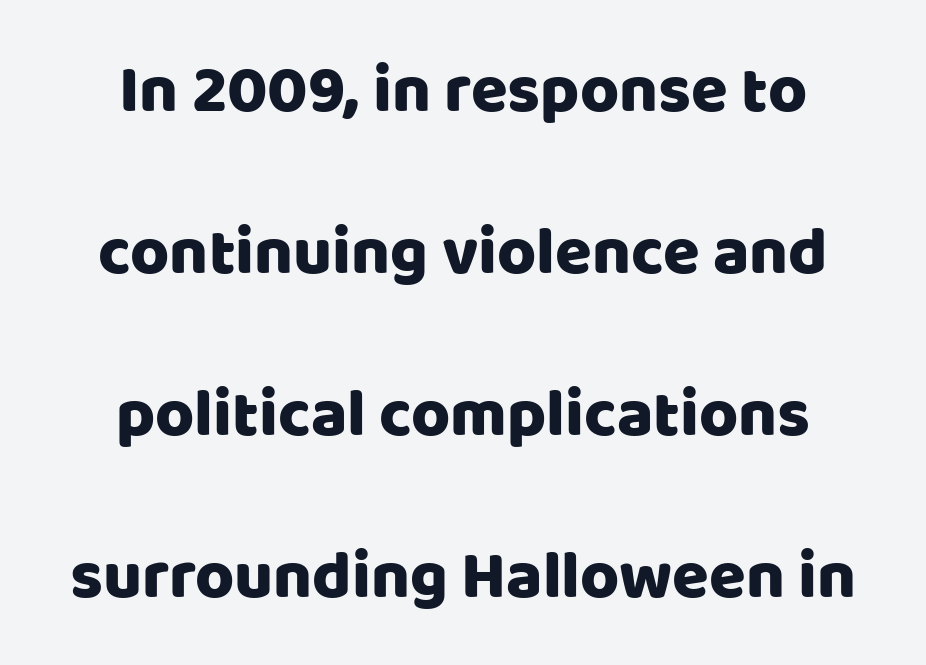
The paragraph has two soft edges and a firm central axis. Unmarked baselines from the first word to the last. Vertical strokes here are truly vertical. The type is set solid horizontally, with unmodified tracking.
